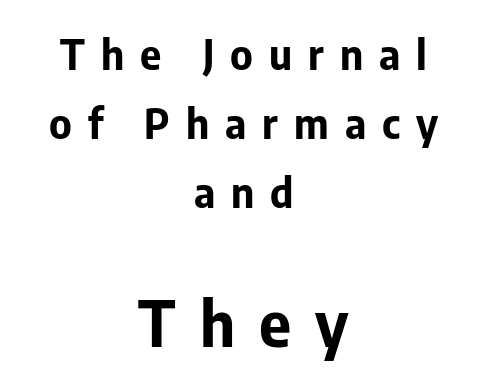
{"serif": "no", "italic": "no", "bold": "yes", "weight": "bold", "width": "normal", "stroke_contrast": "low", "x_height": "medium", "monospaced": "no", "underline": "no", "align": "center", "line_spacing": "normal", "line_spacing_ratio": 1.68, "letter_spacing": "wide", "letter_spacing_em": 0.39, "larger_block": "second", "size_ratio": 1.51, "glyph_px": 62}
